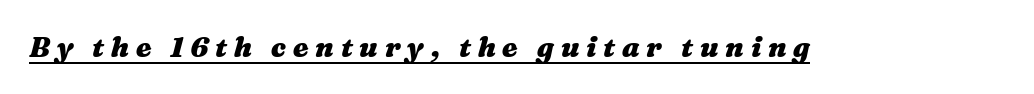
{"italic": "yes", "lean": "right", "slant_degrees": 16, "bold": "yes", "weight": "heavy", "width": "wide", "stroke_contrast": "medium", "x_height": "medium", "monospaced": "no", "underline": "yes", "letter_spacing": "wide", "letter_spacing_em": 0.24, "glyph_px": 28}
